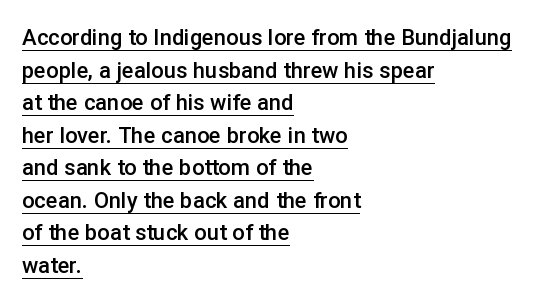
Ascenders rise straight up at ninety degrees. Line spacing here is normal. The sample's only ornament is a line tracing under the words. Heft: intermediate — a semibold.
